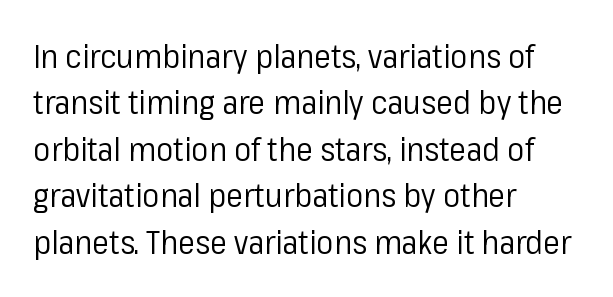
{"serif": "no", "italic": "no", "bold": "no", "weight": "regular", "width": "normal", "stroke_contrast": "low", "x_height": "medium", "monospaced": "no", "underline": "no", "align": "left", "line_spacing": "normal", "line_spacing_ratio": 1.45, "letter_spacing": "normal", "letter_spacing_em": 0.0, "glyph_px": 32}
